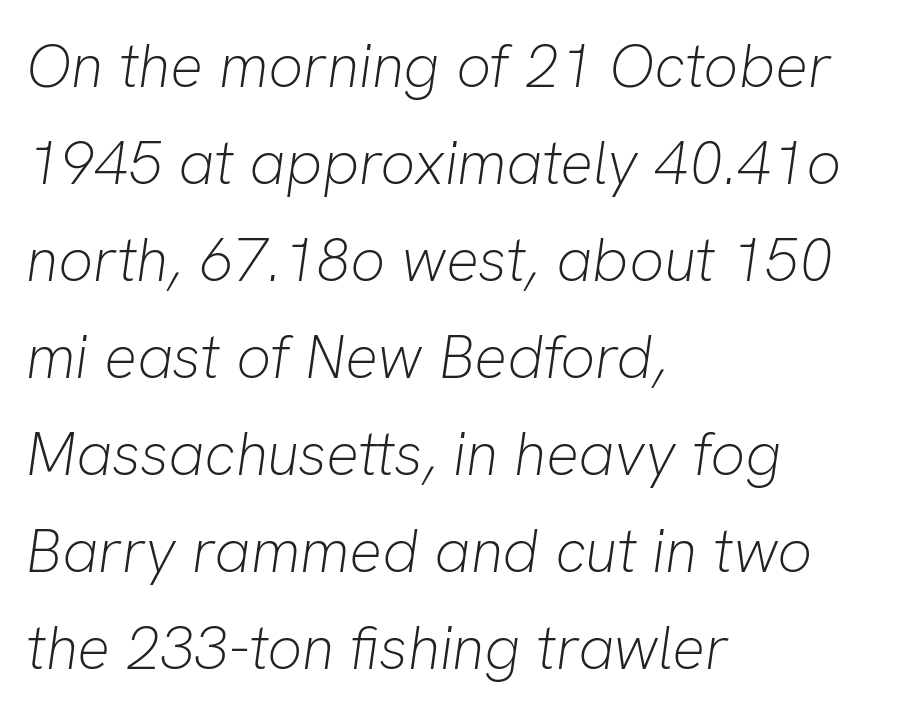
{"italic": "yes", "lean": "right", "slant_degrees": 8, "bold": "no", "weight": "light", "width": "normal", "stroke_contrast": "low", "x_height": "medium", "monospaced": "no", "underline": "no", "align": "left", "line_spacing": "normal", "line_spacing_ratio": 1.59, "letter_spacing": "normal", "letter_spacing_em": 0.0, "glyph_px": 61}
